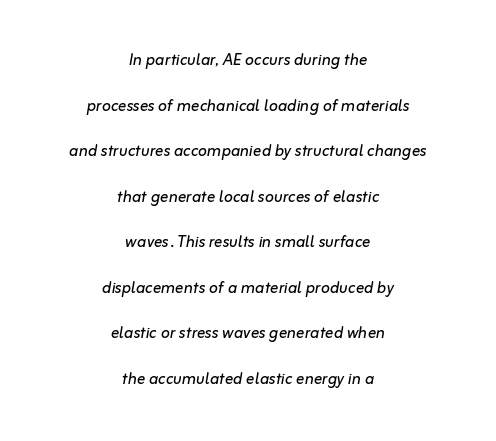
{"italic": "yes", "lean": "right", "slant_degrees": 10, "bold": "no", "underline": "no", "align": "center", "line_spacing": "loose", "line_spacing_ratio": 2.17, "letter_spacing": "normal", "letter_spacing_em": 0.0, "glyph_px": 21}
